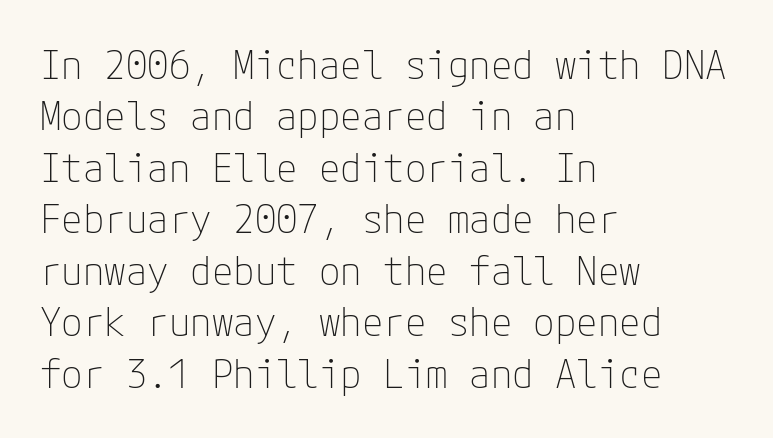
Q: Is the text bold? A: No.
Q: Is the text italic (slanted)? A: No, it is upright.
Q: Is the typeface a serif or a sans-serif typeface? A: Sans-serif.
Q: Is the text underlined? A: No.
Q: How is the paragraph aligned? A: Left-aligned.
Q: Is the spacing between letters normal or unusually wide? A: Normal.
Q: Is the spacing between lines tight, normal or loose? A: Normal.
Q: Width (condensed, normal, or wide)? A: Normal.
Q: Stroke contrast? A: Low.
Q: x-height? A: Medium.
